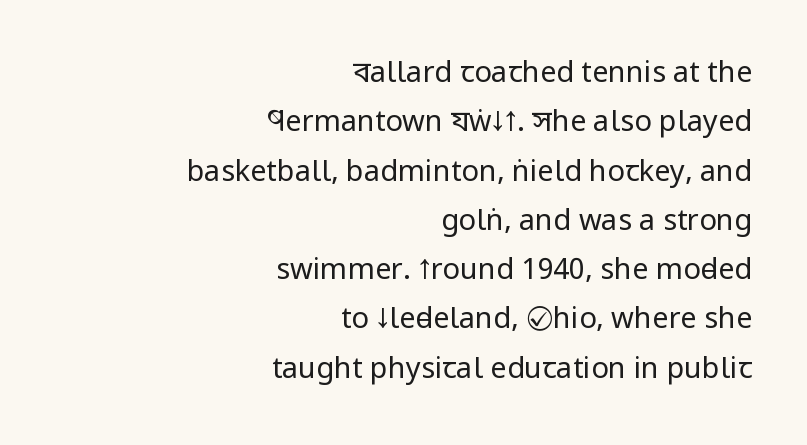
The line-height multiplier appears to be the usual default. Nobody touched the tracking dial on this one. The glyphs are unaccompanied by any horizontal stroke below them. Quick note: not italic, upright.
